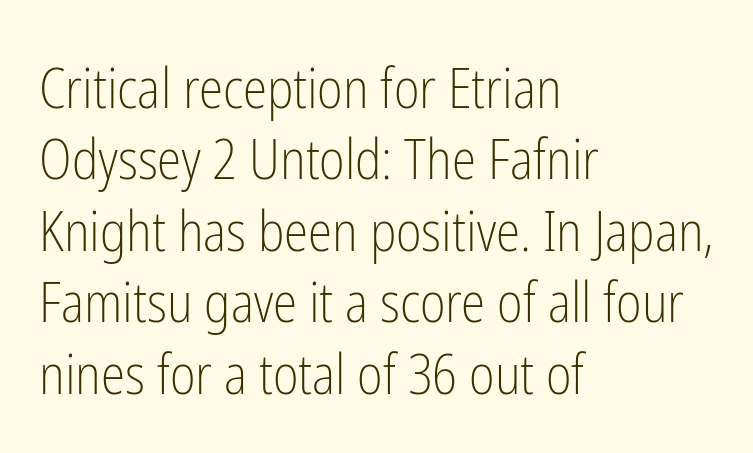
Ordinary non-slanted type is in use. A typesetter would call this zero additional tracking. Rule under the text: the space is simply empty. The letters advance in unequal steps, a hallmark of proportional type.
